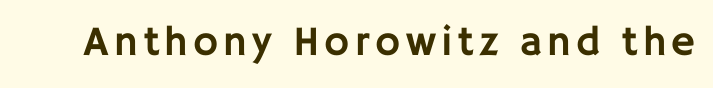
Q: Is the text italic (slanted)? A: No, it is upright.
Q: Is the typeface a serif or a sans-serif typeface? A: Sans-serif.
Q: Is the text underlined? A: No.
Q: Width (condensed, normal, or wide)? A: Normal.
Q: Stroke contrast? A: Low.
Q: x-height? A: Large.
Q: Monospaced? A: No.
